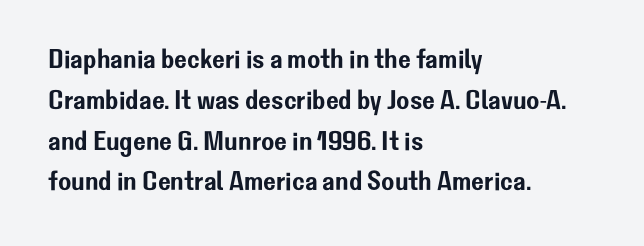
The image shows 27 px text type, upright; set left-aligned, normal line spacing (1.51x), normal letter spacing, not underlined.
